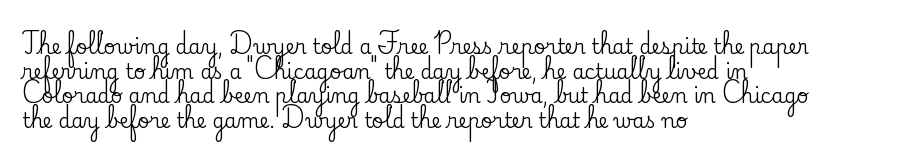
Q: Is the text italic (slanted)? A: No, it is upright.
Q: Is the text underlined? A: No.
Q: How is the paragraph aligned? A: Left-aligned.
Q: Is the spacing between letters normal or unusually wide? A: Normal.
